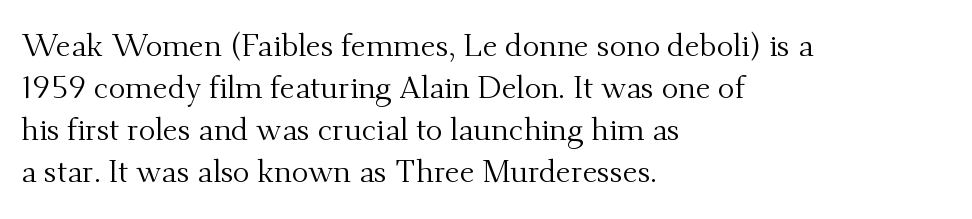
{"serif": "yes", "italic": "no", "bold": "no", "weight": "regular", "width": "normal", "stroke_contrast": "medium", "x_height": "small", "monospaced": "no", "underline": "no", "align": "left", "line_spacing": "normal", "line_spacing_ratio": 1.35, "letter_spacing": "normal", "letter_spacing_em": 0.0, "glyph_px": 31}
